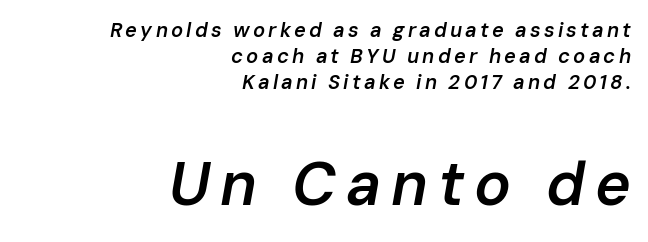
I'd describe the lettering as semibold — firm but not a full bold. Descenders hang freely into open space. Layout note: lines flush right. Slanted lettering throughout.
